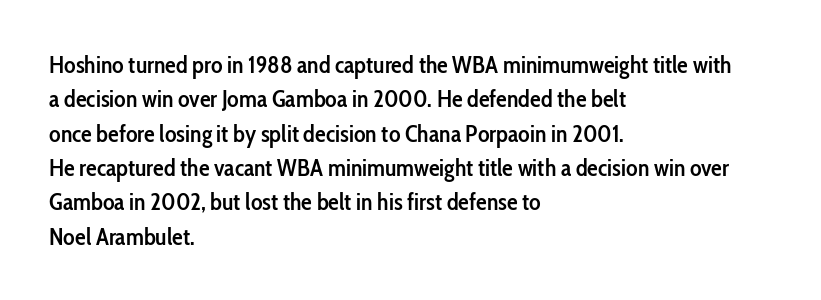
Q: Is the text bold? A: Semi-bold.
Q: Is the text italic (slanted)? A: No, it is upright.
Q: Is the text underlined? A: No.
Q: How is the paragraph aligned? A: Left-aligned.
Q: Is the spacing between letters normal or unusually wide? A: Normal.
Q: Is the spacing between lines tight, normal or loose? A: Normal.
